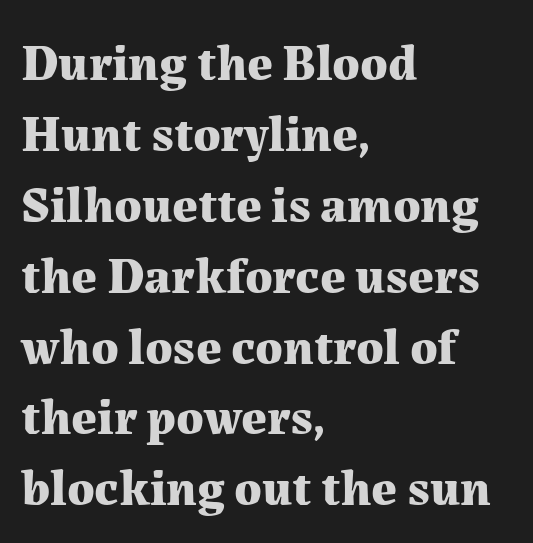
Q: Is the text bold? A: Yes.
Q: Is the text italic (slanted)? A: No, it is upright.
Q: Is the typeface a serif or a sans-serif typeface? A: Serif.
Q: Is the text underlined? A: No.
Q: How is the paragraph aligned? A: Left-aligned.
Q: Is the spacing between letters normal or unusually wide? A: Normal.
Q: Is the spacing between lines tight, normal or loose? A: Normal.
Q: Width (condensed, normal, or wide)? A: Normal.
Q: Stroke contrast? A: Medium.
Q: x-height? A: Medium.
Q: Monospaced? A: No.
